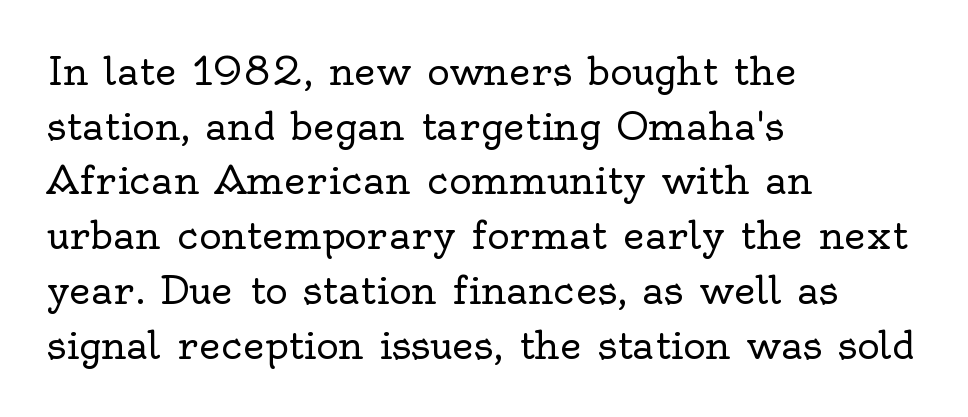
The image shows 38 px regular-weight serif type, upright; set left-aligned, normal line spacing (1.44x), normal letter spacing, not underlined; a small x-height.
